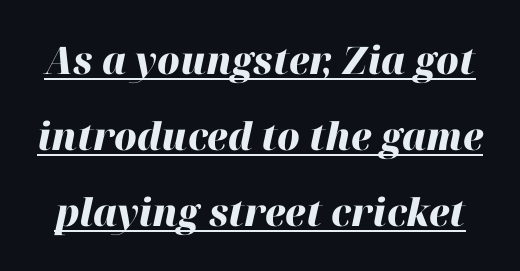
You can see a thin bar hugging the bottom of the glyphs. The letterforms sit shoulder to shoulder at normal distance. Does the weight exceed regular? Yes, all the way to bold. Style check: oblique. Spacing verdict: proportional, widths tailored to each character.
